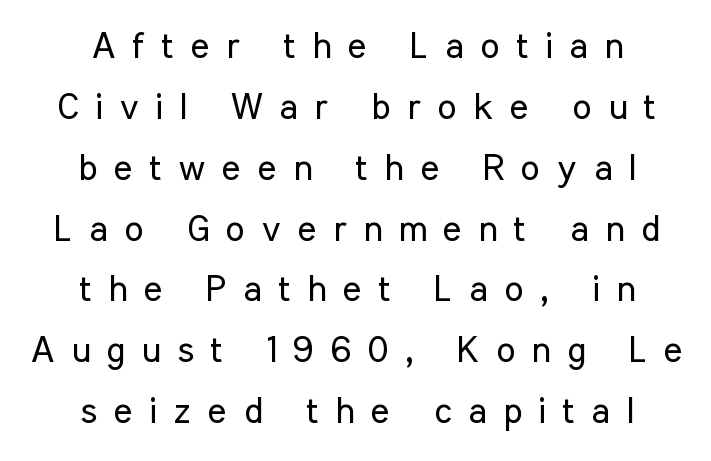
{"serif": "no", "italic": "no", "bold": "no", "weight": "regular", "width": "condensed", "stroke_contrast": "low", "x_height": "medium", "monospaced": "no", "underline": "no", "align": "center", "line_spacing": "normal", "line_spacing_ratio": 1.69, "letter_spacing": "wide", "letter_spacing_em": 0.46, "glyph_px": 36}
